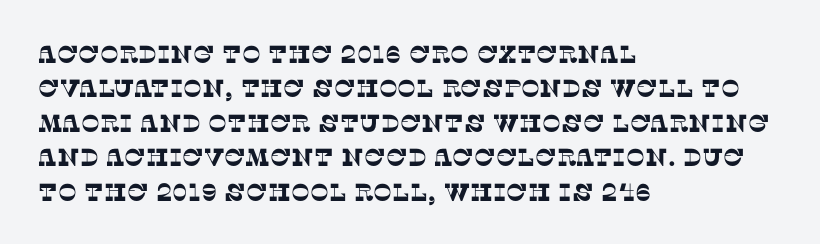
Q: Is the text underlined? A: No.
Q: How is the paragraph aligned? A: Left-aligned.
Q: Is the spacing between letters normal or unusually wide? A: Normal.
Q: Is the spacing between lines tight, normal or loose? A: Normal.
